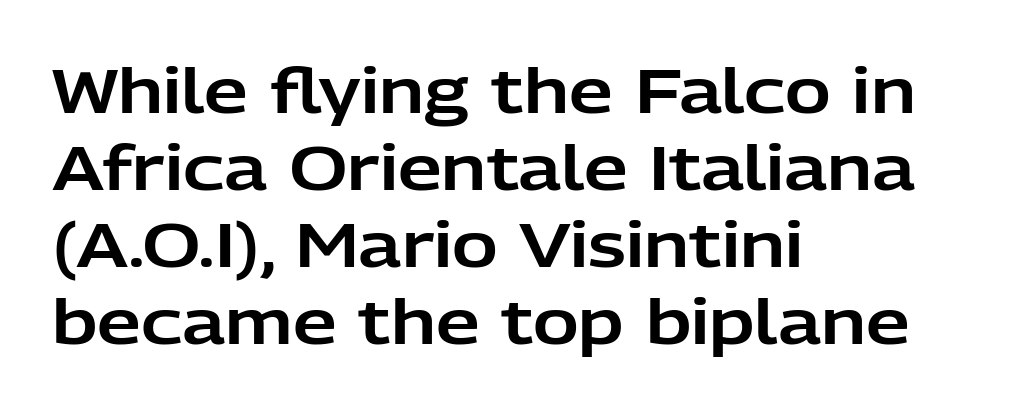
The image shows 62 px sans-serif type, upright; set left-aligned, line spacing 1.24x, normal letter spacing, not underlined; low stroke contrast and a medium x-height.
